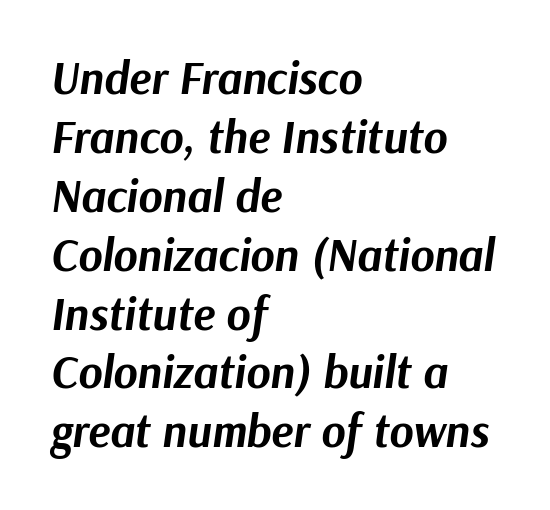
Typesetter's note: full bold, strokes at maximum text heaviness. Left-aligned paragraph, ragged on the right. You can tell it's italic because the verticals aren't actually vertical. These lines sit exactly where default settings would place them.
